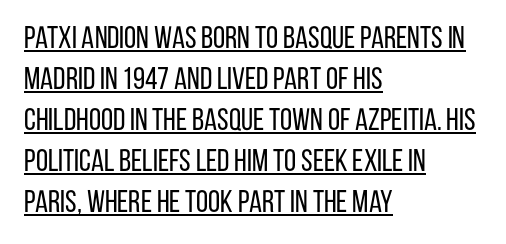
Q: Is the text bold? A: No.
Q: Is the text italic (slanted)? A: No, it is upright.
Q: Is the typeface a serif or a sans-serif typeface? A: Sans-serif.
Q: Is the text underlined? A: Yes.
Q: How is the paragraph aligned? A: Left-aligned.
Q: Is the spacing between letters normal or unusually wide? A: Normal.
Q: Is the spacing between lines tight, normal or loose? A: Normal.
Q: Width (condensed, normal, or wide)? A: Condensed.
Q: Stroke contrast? A: Low.
Q: x-height? A: Large.
Q: Monospaced? A: No.
